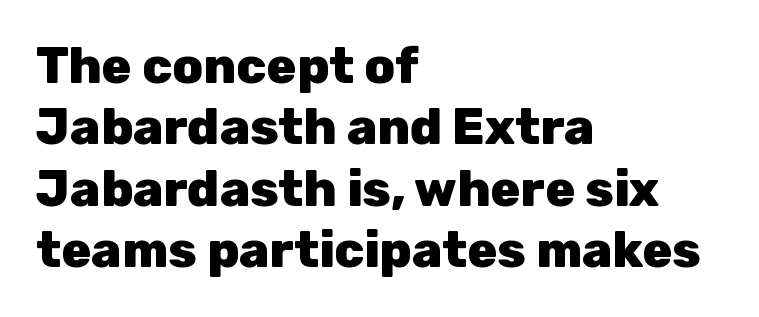
{"serif": "no", "italic": "no", "bold": "yes", "weight": "heavy", "width": "normal", "stroke_contrast": "low", "x_height": "medium", "monospaced": "no", "underline": "no", "align": "left", "line_spacing_ratio": 1.23, "letter_spacing": "normal", "letter_spacing_em": 0.0, "glyph_px": 50}
